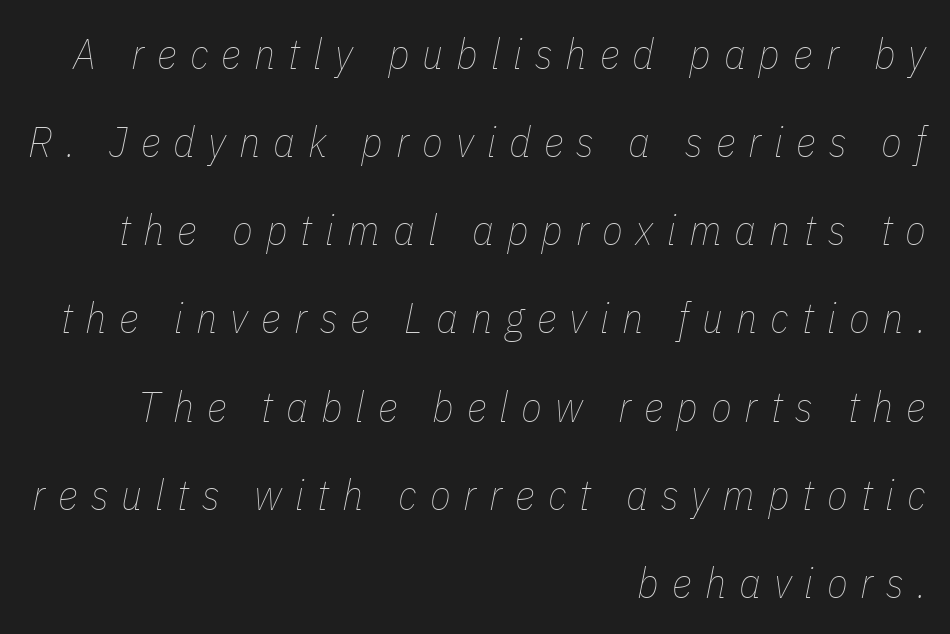
Q: Is the text bold? A: No.
Q: Is the text italic (slanted)? A: Yes, it leans right by about 11 degrees.
Q: Is the text underlined? A: No.
Q: How is the paragraph aligned? A: Right-aligned.
Q: Is the spacing between letters normal or unusually wide? A: Unusually wide.
Q: Is the spacing between lines tight, normal or loose? A: Loose.
Q: Width (condensed, normal, or wide)? A: Condensed.
Q: Stroke contrast? A: Low.
Q: x-height? A: Medium.
Q: Monospaced? A: No.
